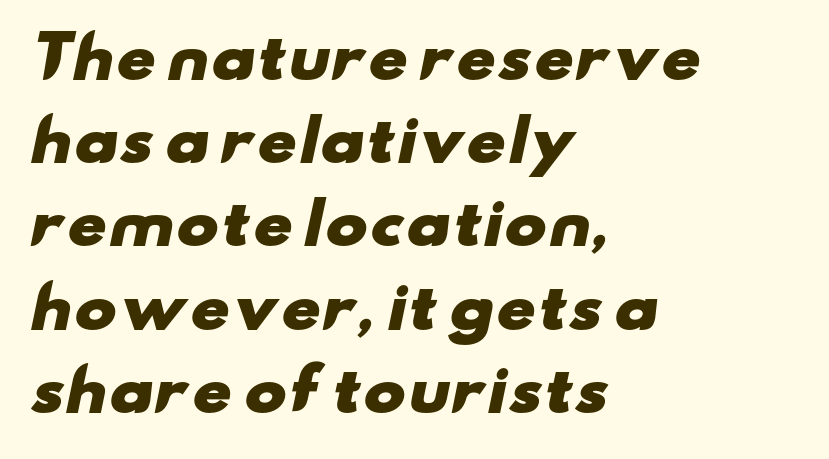
The image shows 57 px heavy, wide sans-serif type; set left-aligned, normal line spacing (1.46x), normal letter spacing, not underlined; low stroke contrast and a small x-height.
